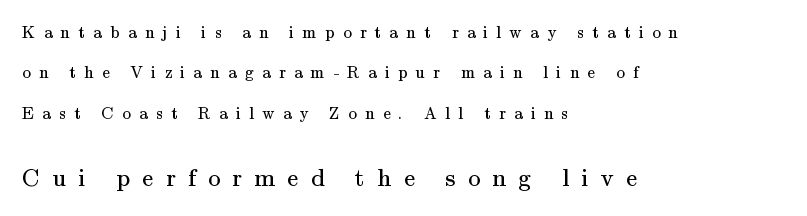
Q: Is the text bold? A: No.
Q: Is the text italic (slanted)? A: No, it is upright.
Q: Is the text underlined? A: No.
Q: How is the paragraph aligned? A: Left-aligned.
Q: Is the spacing between letters normal or unusually wide? A: Unusually wide.
Q: Is the spacing between lines tight, normal or loose? A: Loose.
Q: Which block of text is set in a larger size, the first (top) or the second (bottom)? A: The second (bottom) one.
